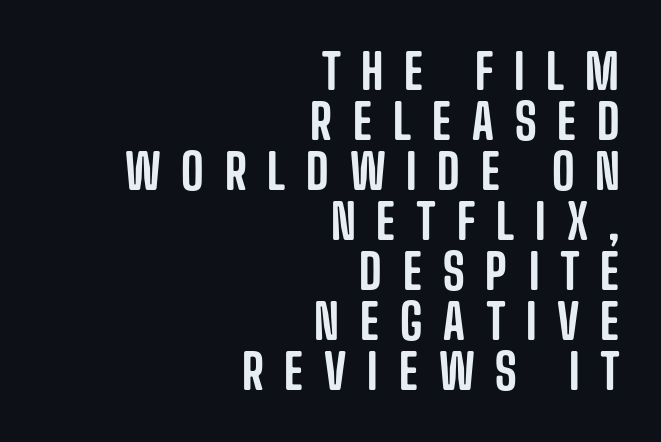
The image shows 49 px condensed sans-serif type, upright; set right-aligned, tight line spacing (1.02x), unusually wide letter spacing (+0.42 em), not underlined; low stroke contrast and a large x-height.
